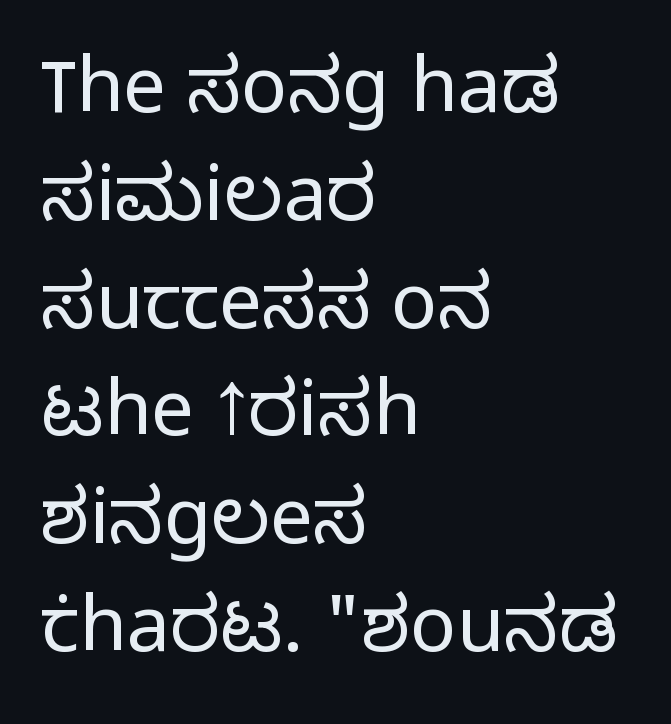
{"serif": "no", "italic": "no", "bold": "no", "weight": "light", "width": "normal", "stroke_contrast": "low", "x_height": "medium", "monospaced": "no", "underline": "no", "align": "left", "line_spacing": "normal", "line_spacing_ratio": 1.4, "letter_spacing": "normal", "letter_spacing_em": 0.0, "glyph_px": 77}
